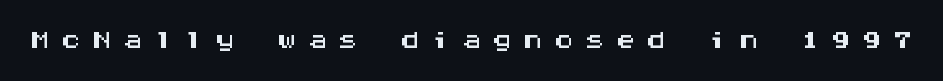
Q: Is the text italic (slanted)? A: No, it is upright.
Q: Is the typeface a serif or a sans-serif typeface? A: Sans-serif.
Q: Is the text underlined? A: No.
Q: Is the spacing between letters normal or unusually wide? A: Unusually wide.
Q: Width (condensed, normal, or wide)? A: Wide.
Q: Stroke contrast? A: Medium.
Q: x-height? A: Large.
Q: Monospaced? A: Yes.
